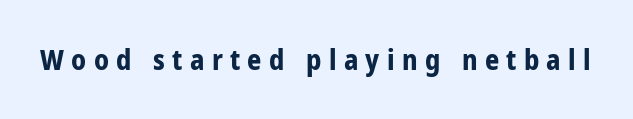
The image shows 28 px bold, condensed sans-serif type, upright; set unusually wide letter spacing (+0.26 em), not underlined; low stroke contrast and a medium x-height.
